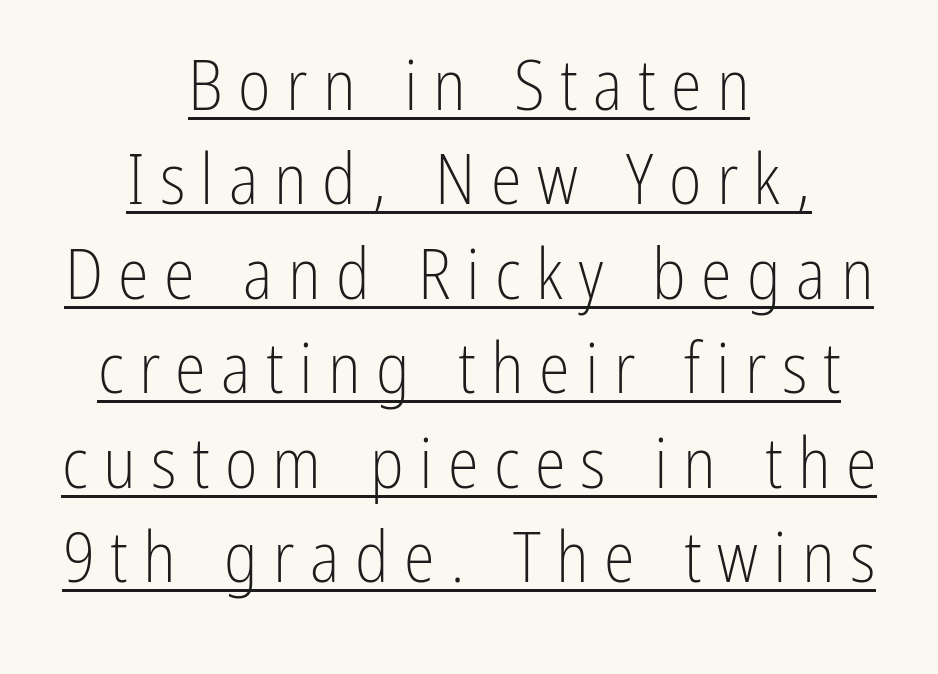
{"serif": "no", "italic": "no", "bold": "no", "weight": "light", "width": "condensed", "stroke_contrast": "low", "x_height": "medium", "monospaced": "no", "underline": "yes", "align": "center", "line_spacing": "normal", "line_spacing_ratio": 1.35, "letter_spacing": "wide", "letter_spacing_em": 0.22, "glyph_px": 70}
